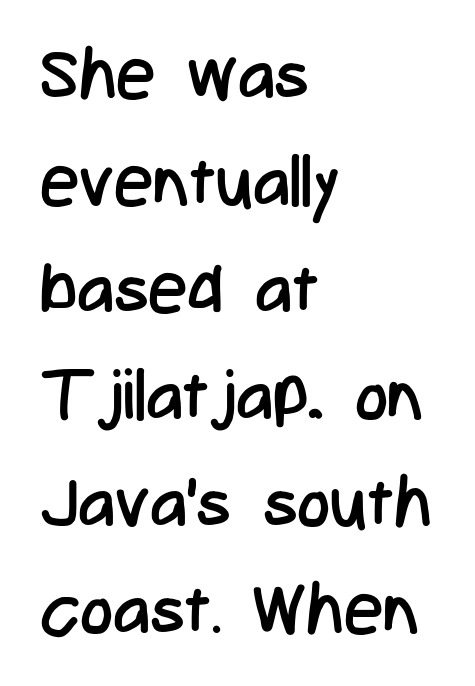
Q: Is the text bold? A: No.
Q: Is the text italic (slanted)? A: No, it is upright.
Q: Is the typeface a serif or a sans-serif typeface? A: Sans-serif.
Q: Is the text underlined? A: No.
Q: How is the paragraph aligned? A: Left-aligned.
Q: Is the spacing between letters normal or unusually wide? A: Normal.
Q: Is the spacing between lines tight, normal or loose? A: Normal.
Q: Width (condensed, normal, or wide)? A: Condensed.
Q: Stroke contrast? A: Low.
Q: x-height? A: Medium.
Q: Monospaced? A: No.
